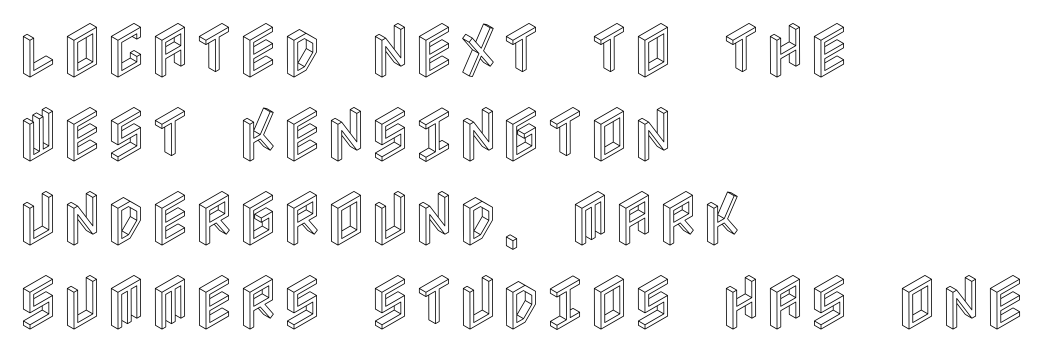
The image shows 60 px condensed type, upright; set left-aligned, normal line spacing (1.4x), normal letter spacing, not underlined; a large x-height.
